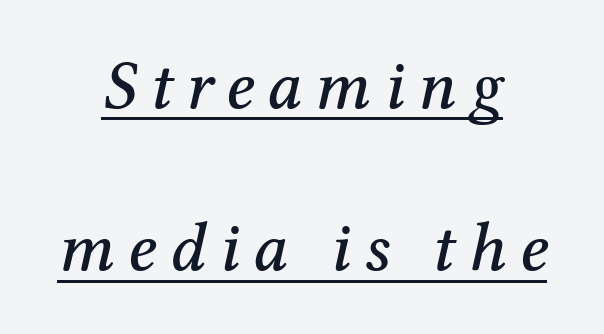
The image shows 70 px serif type, italic (leaning right); set centered, loose line spacing (2.32x), underlined; medium stroke contrast and a medium x-height.
